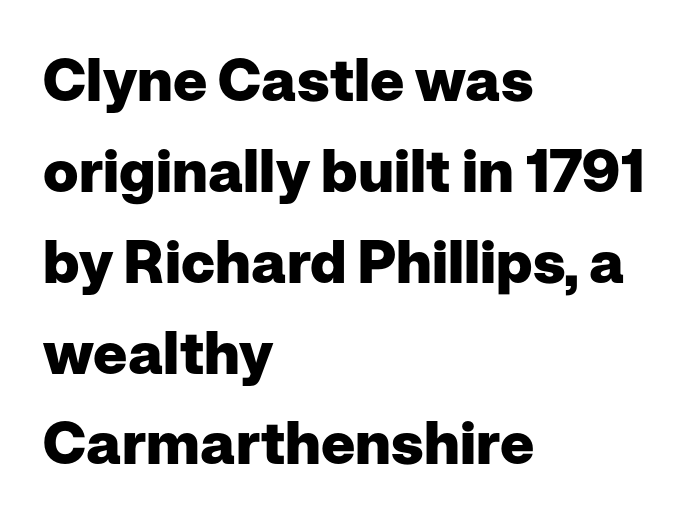
Q: Is the text bold? A: Yes.
Q: Is the text italic (slanted)? A: No, it is upright.
Q: Is the typeface a serif or a sans-serif typeface? A: Sans-serif.
Q: Is the text underlined? A: No.
Q: How is the paragraph aligned? A: Left-aligned.
Q: Is the spacing between letters normal or unusually wide? A: Normal.
Q: Is the spacing between lines tight, normal or loose? A: Normal.
Q: Width (condensed, normal, or wide)? A: Normal.
Q: Stroke contrast? A: Low.
Q: x-height? A: Medium.
Q: Monospaced? A: No.
